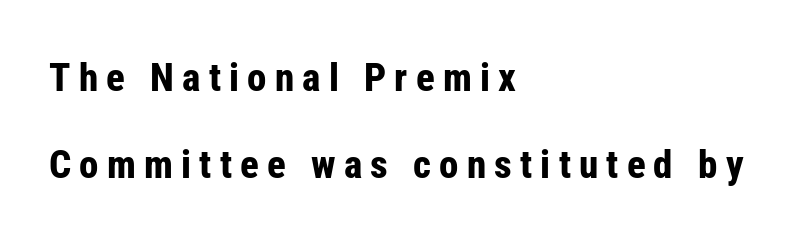
{"serif": "no", "italic": "no", "bold": "yes", "weight": "bold", "width": "condensed", "stroke_contrast": "low", "x_height": "medium", "monospaced": "no", "underline": "no", "align": "left", "line_spacing": "loose", "line_spacing_ratio": 2.23, "letter_spacing": "wide", "letter_spacing_em": 0.21, "glyph_px": 39}
